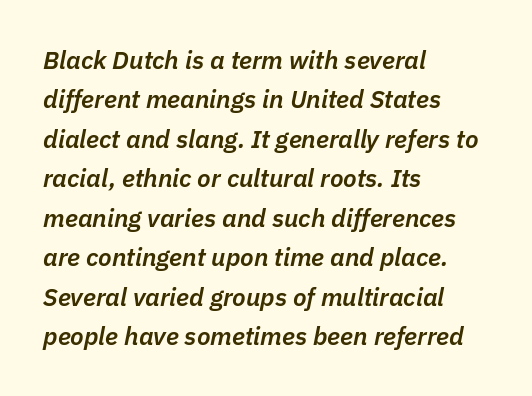
The image shows 25 px text type, italic (leaning right); set left-aligned, normal line spacing (1.58x), normal letter spacing, not underlined.
